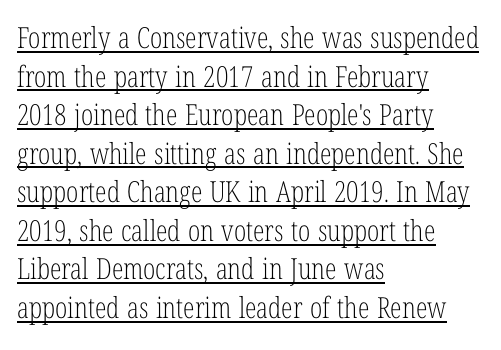
The image shows 29 px light, condensed serif type, upright; set left-aligned, normal line spacing (1.33x), normal letter spacing, underlined; low stroke contrast and a medium x-height.
